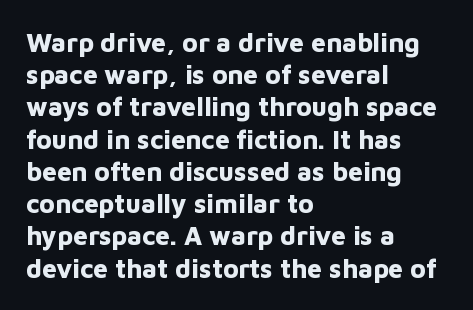
Q: Is the text bold? A: Yes.
Q: Is the text italic (slanted)? A: No, it is upright.
Q: Is the text underlined? A: No.
Q: How is the paragraph aligned? A: Left-aligned.
Q: Is the spacing between letters normal or unusually wide? A: Normal.
